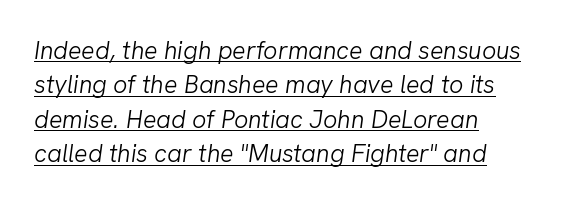
{"italic": "yes", "lean": "right", "slant_degrees": 8, "bold": "no", "underline": "yes", "align": "left", "line_spacing": "normal", "line_spacing_ratio": 1.38, "letter_spacing": "normal", "letter_spacing_em": 0.0, "glyph_px": 25}
